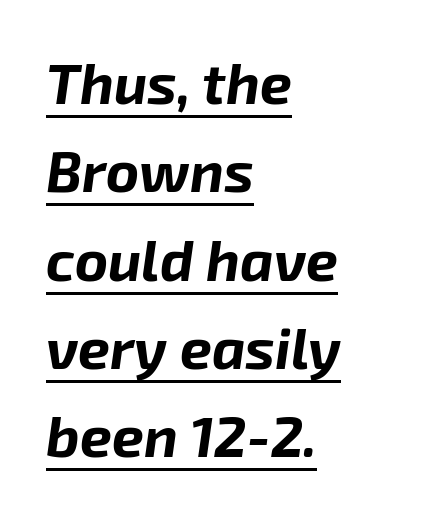
Emphasis by weight is at full strength: bold. The gaps between neighbouring characters are ordinary and unremarkable. Do the characters align in a grid? No, the font is proportional. Leftover space on each line is placed entirely after the last word.
